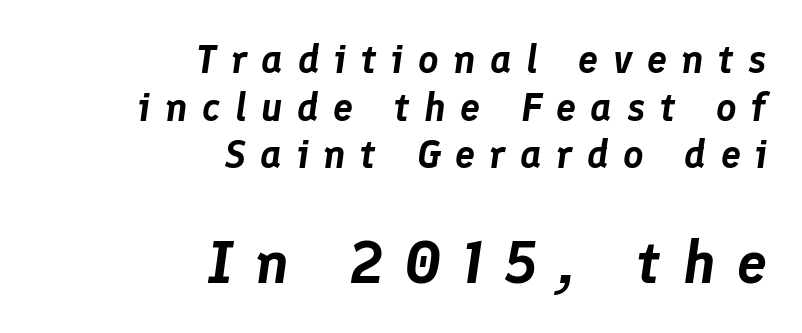
Q: Is the text italic (slanted)? A: Yes, it leans right by about 8 degrees.
Q: Is the text underlined? A: No.
Q: How is the paragraph aligned? A: Right-aligned.
Q: Is the spacing between letters normal or unusually wide? A: Unusually wide.
Q: Which block of text is set in a larger size, the first (top) or the second (bottom)? A: The second (bottom) one.
Q: Width (condensed, normal, or wide)? A: Normal.
Q: Stroke contrast? A: Low.
Q: x-height? A: Medium.
Q: Monospaced? A: No.
